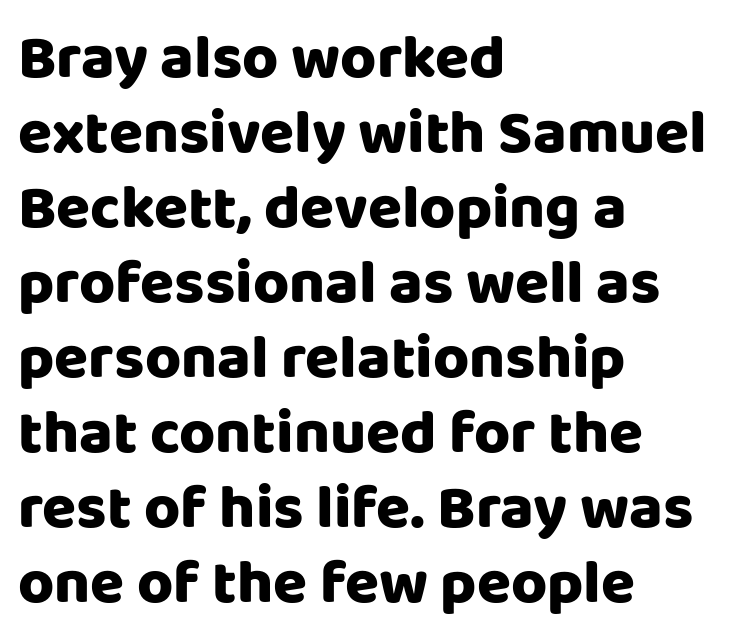
{"serif": "no", "italic": "no", "width": "normal", "stroke_contrast": "low", "x_height": "large", "monospaced": "no", "underline": "no", "align": "left", "line_spacing_ratio": 1.21, "letter_spacing": "normal", "letter_spacing_em": 0.0, "glyph_px": 62}
